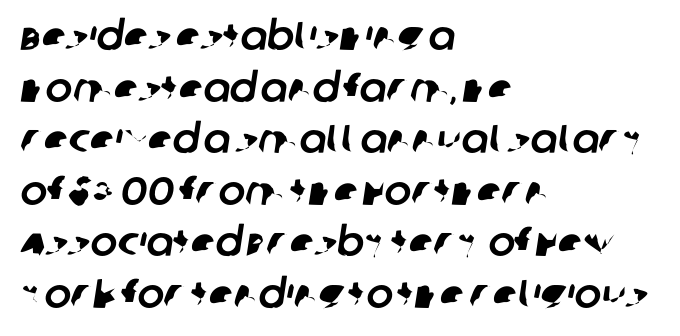
A typesetter would label this face a sans. Descender tails drop into unmarked territory. What stands out about the letter spacing? Nothing — it is the standard amount. Line beginnings align vertically; line endings do not. The leading is moderate, giving the passage an even texture.
